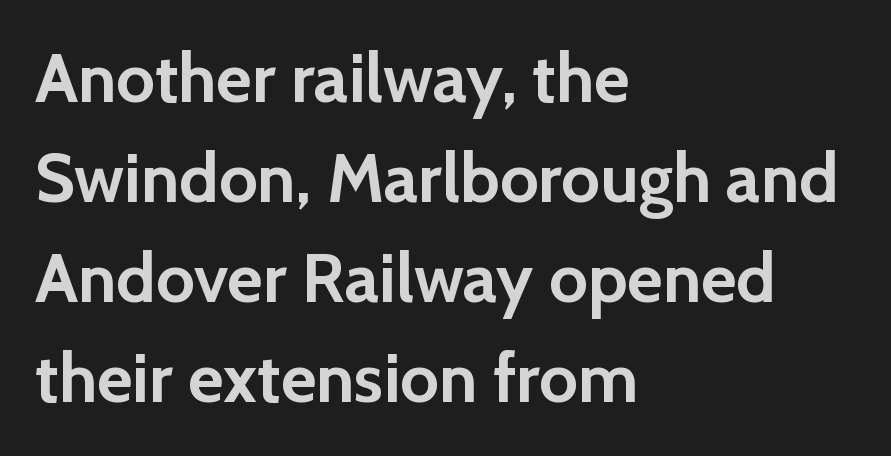
Q: Is the text bold? A: Yes.
Q: Is the text italic (slanted)? A: No, it is upright.
Q: Is the typeface a serif or a sans-serif typeface? A: Sans-serif.
Q: Is the text underlined? A: No.
Q: How is the paragraph aligned? A: Left-aligned.
Q: Is the spacing between letters normal or unusually wide? A: Normal.
Q: Is the spacing between lines tight, normal or loose? A: Normal.
Q: Width (condensed, normal, or wide)? A: Normal.
Q: x-height? A: Medium.
Q: Monospaced? A: No.
